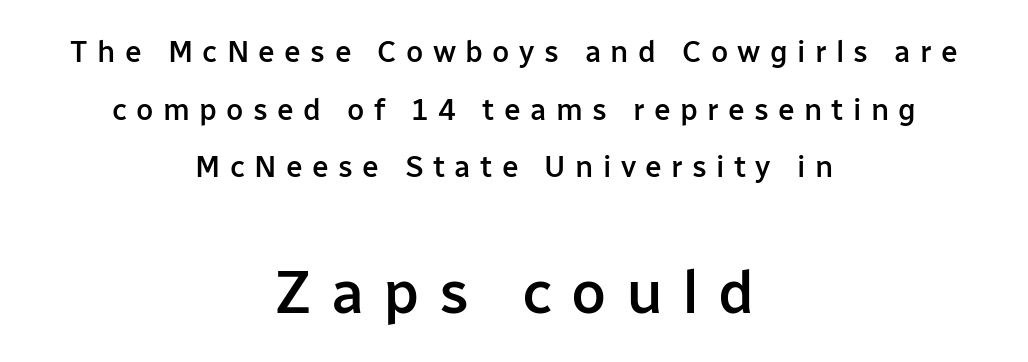
The image shows 61 px semibold sans-serif type, upright; set centered, loose line spacing (1.92x), unusually wide letter spacing (+0.31 em), not underlined; the second (bottom) block is 2.03x larger; low stroke contrast and a medium x-height.
